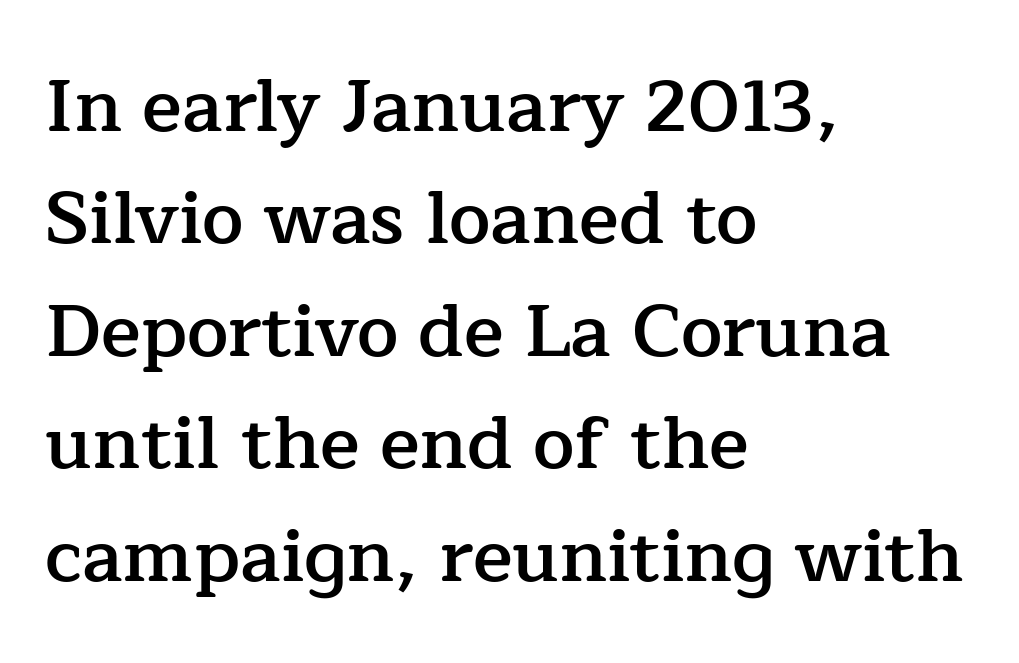
{"serif": "yes", "italic": "no", "bold": "semi", "weight": "semibold", "width": "normal", "stroke_contrast": "low", "x_height": "medium", "monospaced": "no", "underline": "no", "align": "left", "line_spacing": "normal", "line_spacing_ratio": 1.52, "letter_spacing": "normal", "letter_spacing_em": 0.0, "glyph_px": 74}
